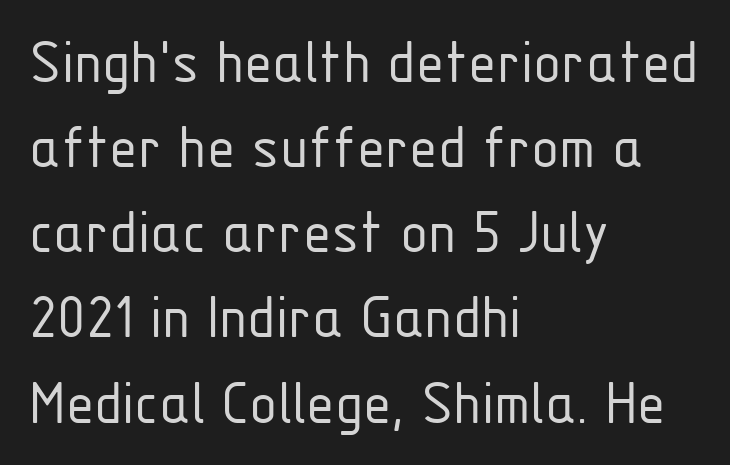
{"serif": "no", "italic": "no", "bold": "no", "weight": "light", "width": "condensed", "stroke_contrast": "low", "x_height": "medium", "monospaced": "no", "underline": "no", "align": "left", "line_spacing": "normal", "line_spacing_ratio": 1.31, "letter_spacing": "normal", "letter_spacing_em": 0.0, "glyph_px": 65}
